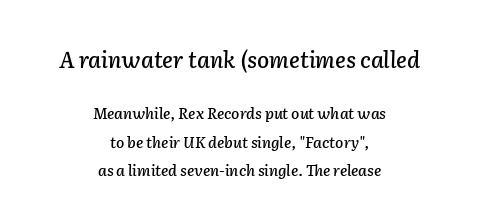
Line starts and ends both wander, symmetrically. Clear beneath every line of the passage. Compare the two chunks: the upper has the greater cap height. Notice how the stems are inclined rather than vertical — that's the hallmark of italics.
